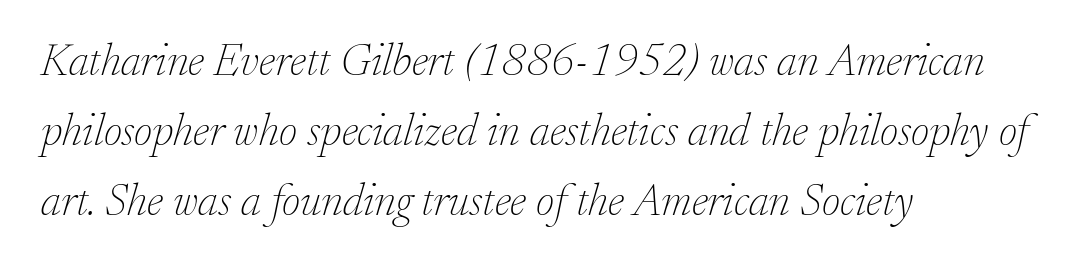
The passage is arranged the way most books set body copy — flush left. The tracking reads as untouched default to a designer's eye. Style check: oblique. Successive baselines arrive at the customary interval.
